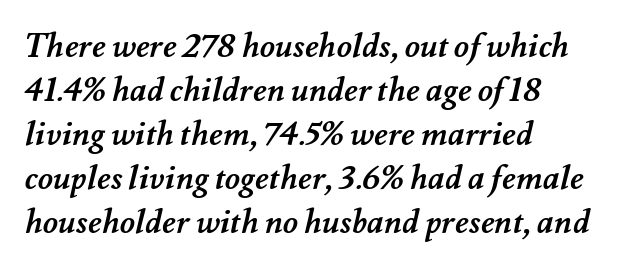
The image shows 33 px semibold type; set left-aligned, normal line spacing (1.33x), normal letter spacing, not underlined; medium stroke contrast and a small x-height.
